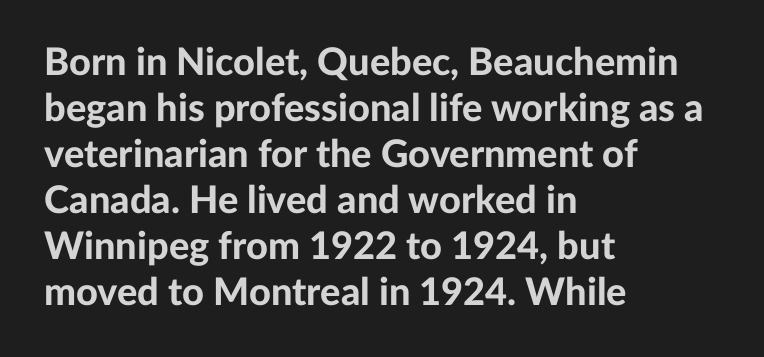
The image shows 38 px bold sans-serif type, upright; set left-aligned, line spacing 1.21x, normal letter spacing, not underlined; low stroke contrast and a medium x-height.
